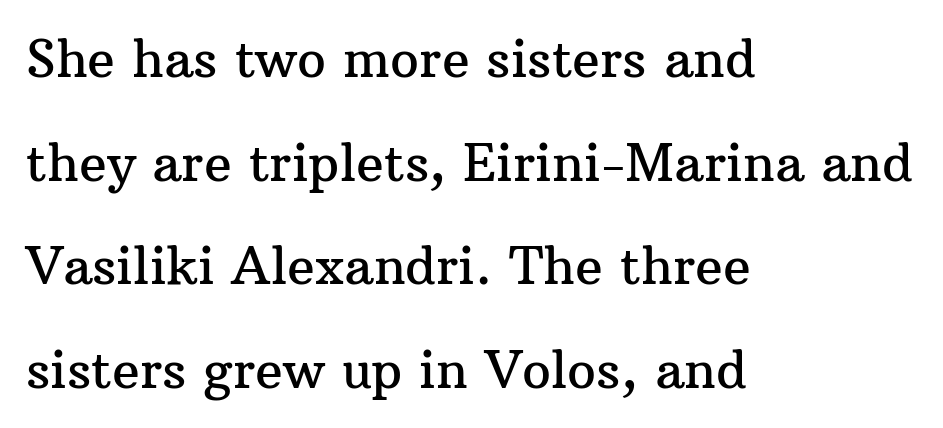
Q: Is the text italic (slanted)? A: No, it is upright.
Q: Is the typeface a serif or a sans-serif typeface? A: Serif.
Q: Is the text underlined? A: No.
Q: How is the paragraph aligned? A: Left-aligned.
Q: Is the spacing between letters normal or unusually wide? A: Normal.
Q: Is the spacing between lines tight, normal or loose? A: Loose.
Q: Width (condensed, normal, or wide)? A: Normal.
Q: Stroke contrast? A: Medium.
Q: x-height? A: Medium.
Q: Monospaced? A: No.
